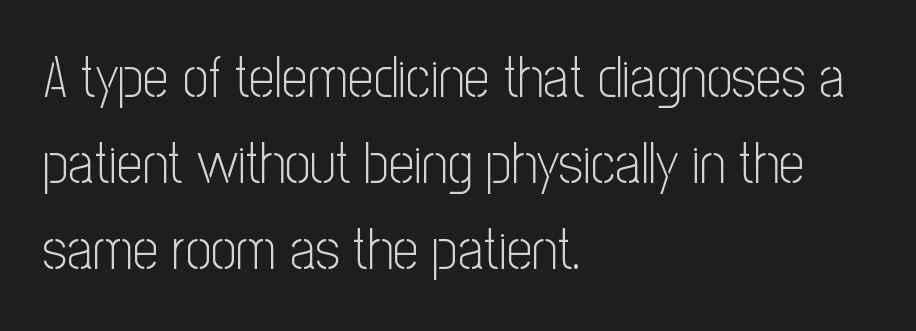
Q: Is the text bold? A: No.
Q: Is the text italic (slanted)? A: No, it is upright.
Q: Is the typeface a serif or a sans-serif typeface? A: Sans-serif.
Q: Is the text underlined? A: No.
Q: How is the paragraph aligned? A: Left-aligned.
Q: Is the spacing between letters normal or unusually wide? A: Normal.
Q: Is the spacing between lines tight, normal or loose? A: Normal.
Q: Width (condensed, normal, or wide)? A: Condensed.
Q: Stroke contrast? A: Low.
Q: x-height? A: Medium.
Q: Monospaced? A: No.
